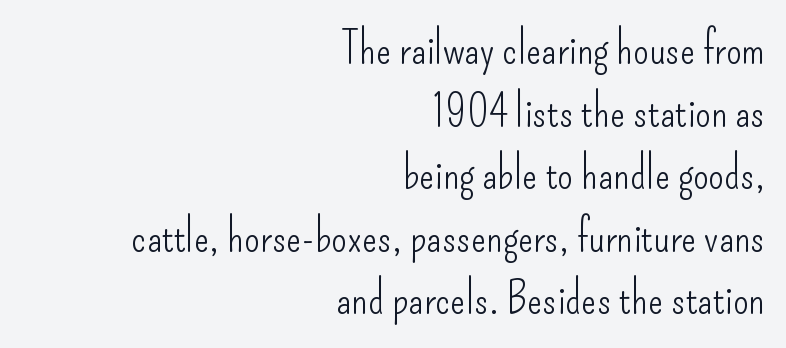
Q: Is the text bold? A: No.
Q: Is the text italic (slanted)? A: No, it is upright.
Q: Is the typeface a serif or a sans-serif typeface? A: Sans-serif.
Q: Is the text underlined? A: No.
Q: How is the paragraph aligned? A: Right-aligned.
Q: Is the spacing between letters normal or unusually wide? A: Normal.
Q: Is the spacing between lines tight, normal or loose? A: Normal.
Q: Width (condensed, normal, or wide)? A: Condensed.
Q: Stroke contrast? A: Low.
Q: x-height? A: Small.
Q: Monospaced? A: No.
